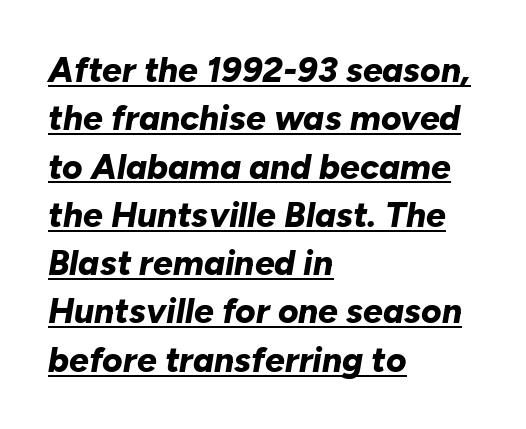
{"italic": "yes", "lean": "right", "slant_degrees": 10, "bold": "yes", "weight": "bold", "width": "normal", "stroke_contrast": "low", "x_height": "medium", "monospaced": "no", "underline": "yes", "align": "left", "line_spacing": "normal", "line_spacing_ratio": 1.38, "letter_spacing": "normal", "letter_spacing_em": 0.0, "glyph_px": 35}
